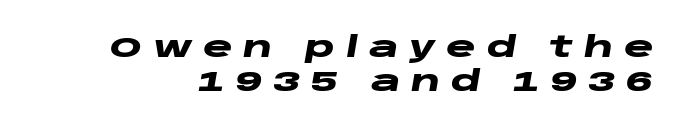
Q: Is the text bold? A: Yes.
Q: Is the text italic (slanted)? A: Yes, it leans right by about 10 degrees.
Q: Is the text underlined? A: No.
Q: Is the spacing between letters normal or unusually wide? A: Unusually wide.
Q: Width (condensed, normal, or wide)? A: Wide.
Q: Stroke contrast? A: Low.
Q: x-height? A: Large.
Q: Monospaced? A: No.
